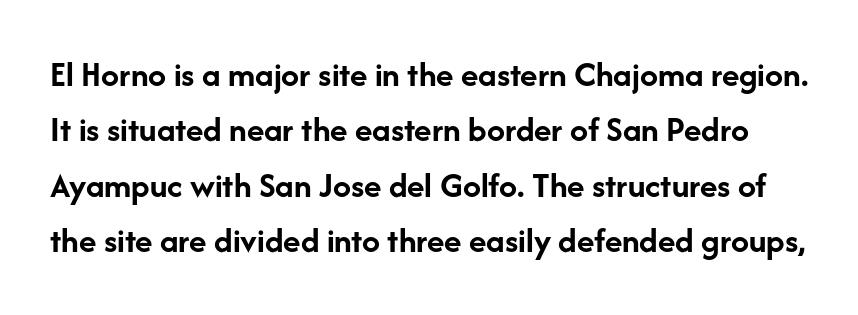
{"serif": "no", "italic": "no", "bold": "yes", "weight": "semibold", "width": "normal", "stroke_contrast": "low", "x_height": "medium", "monospaced": "no", "underline": "no", "line_spacing": "normal", "line_spacing_ratio": 1.54, "letter_spacing": "normal", "letter_spacing_em": 0.0, "glyph_px": 36}
